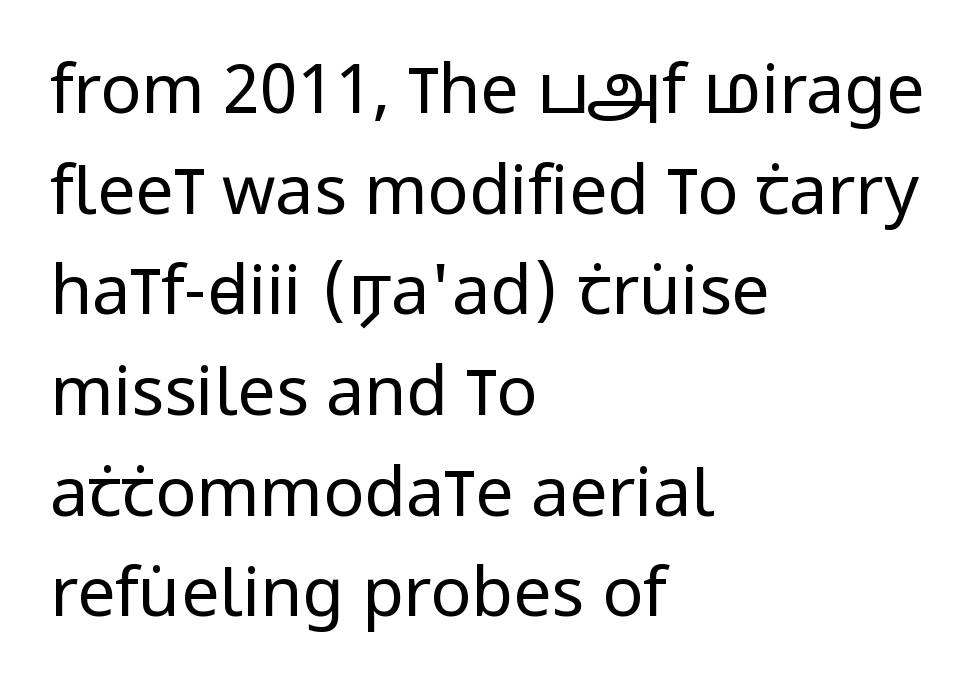
{"serif": "no", "italic": "no", "bold": "no", "weight": "regular", "width": "condensed", "stroke_contrast": "low", "x_height": "large", "monospaced": "no", "underline": "no", "align": "left", "line_spacing": "normal", "line_spacing_ratio": 1.48, "letter_spacing": "normal", "letter_spacing_em": 0.0, "glyph_px": 68}
